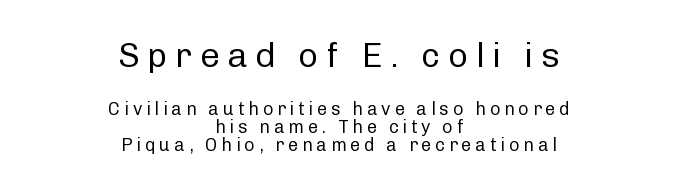
Q: Is the text bold? A: No.
Q: Is the text italic (slanted)? A: No, it is upright.
Q: Is the typeface a serif or a sans-serif typeface? A: Sans-serif.
Q: Is the text underlined? A: No.
Q: How is the paragraph aligned? A: Centered.
Q: Is the spacing between letters normal or unusually wide? A: Unusually wide.
Q: Is the spacing between lines tight, normal or loose? A: Tight.
Q: Which block of text is set in a larger size, the first (top) or the second (bottom)? A: The first (top) one.
Q: Width (condensed, normal, or wide)? A: Normal.
Q: Stroke contrast? A: Low.
Q: x-height? A: Medium.
Q: Monospaced? A: No.
